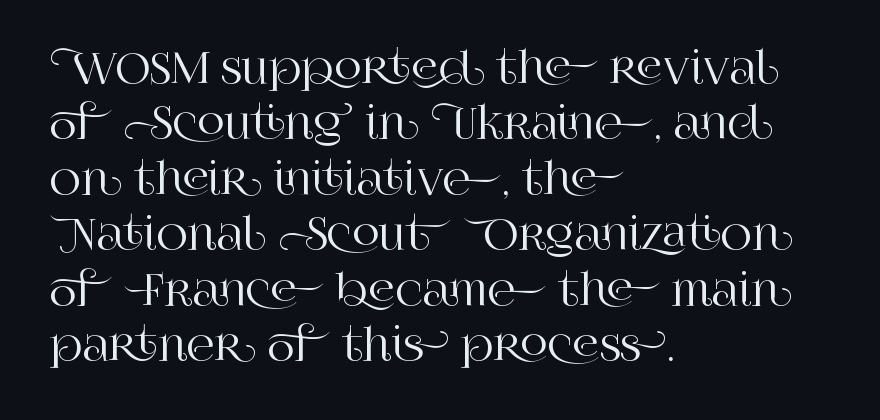
Each word holds together tightly as a unit, with standard inter-letter gaps. Vertical spacing — default. If you drew a line through each stem, it would be perfectly vertical. The paragraph has a hard left edge and a soft right edge.
